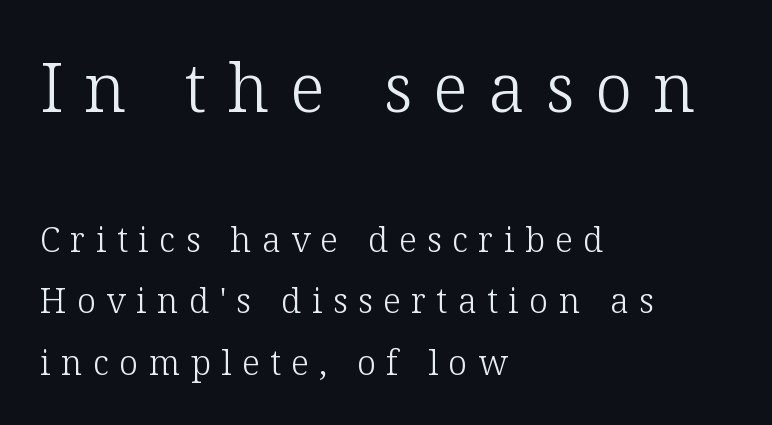
The gaps between neighbouring characters are conspicuously large. In CSS terms this would be text-align: left. Ordinary non-slanted type is in use. The rendering uses natural spacing where letterforms have individual widths. A typesetter would label this face a serif. Beneath every word, the page is bare.
